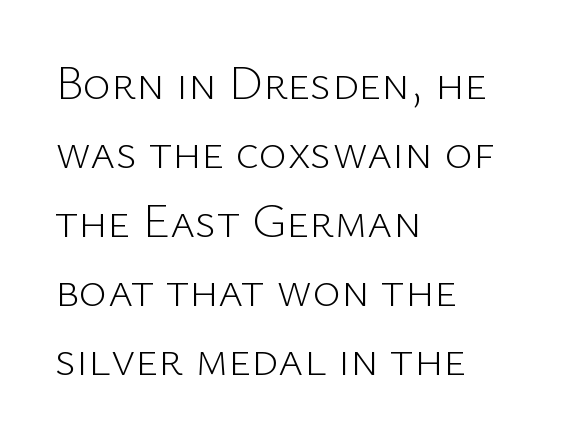
The image shows 48 px light sans-serif type, upright; set left-aligned, normal line spacing (1.44x), normal letter spacing, not underlined; low stroke contrast and a medium x-height.
